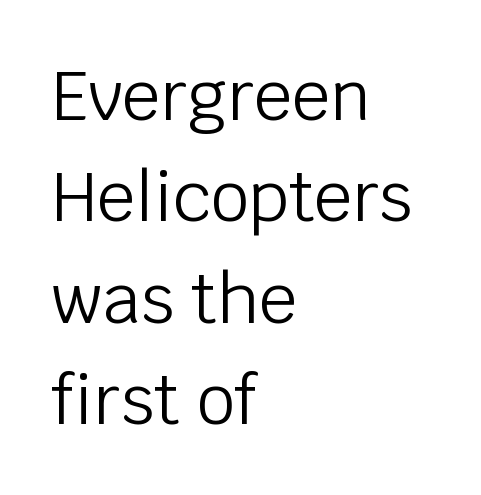
Proportional: the letters do not fall into vertical columns. The passage shown is typeset with a sans-serif family. This is roman type, the default non-slanted kind. Ink coverage per letter is moderate at most. How are the letters spaced? Ordinarily, with no added tracking.
